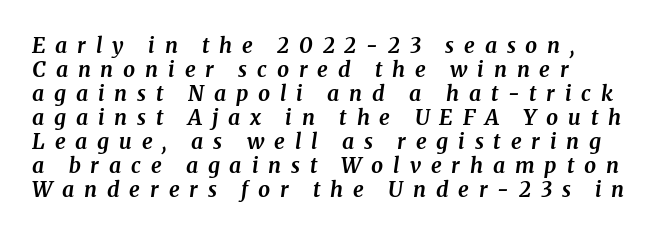
Q: Is the text bold? A: Yes.
Q: Is the text italic (slanted)? A: Yes, it leans right by about 8 degrees.
Q: Is the text underlined? A: No.
Q: Is the spacing between letters normal or unusually wide? A: Unusually wide.
Q: Is the spacing between lines tight, normal or loose? A: Tight.
